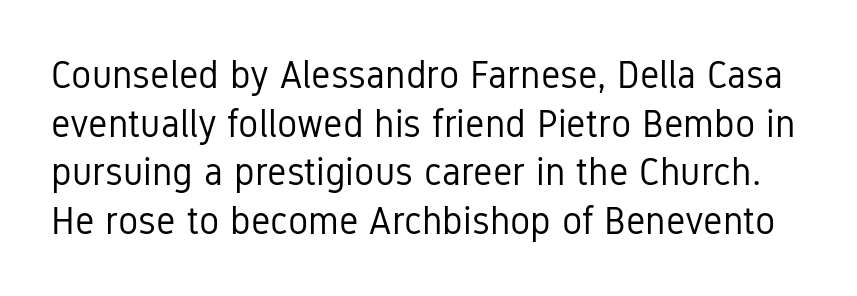
The rendering keeps characters at their native spacing. Anything drawn beneath the words? Only blank space. The leading is moderate, giving the passage an even texture. Classification — sans serif.
